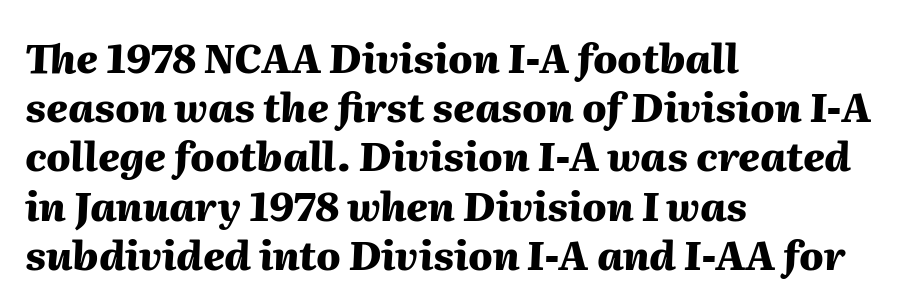
Q: Is the text bold? A: Yes.
Q: Is the text italic (slanted)? A: Yes, it leans right by about 2 degrees.
Q: Is the text underlined? A: No.
Q: How is the paragraph aligned? A: Left-aligned.
Q: Is the spacing between letters normal or unusually wide? A: Normal.
Q: Width (condensed, normal, or wide)? A: Normal.
Q: Stroke contrast? A: Medium.
Q: x-height? A: Medium.
Q: Monospaced? A: No.
